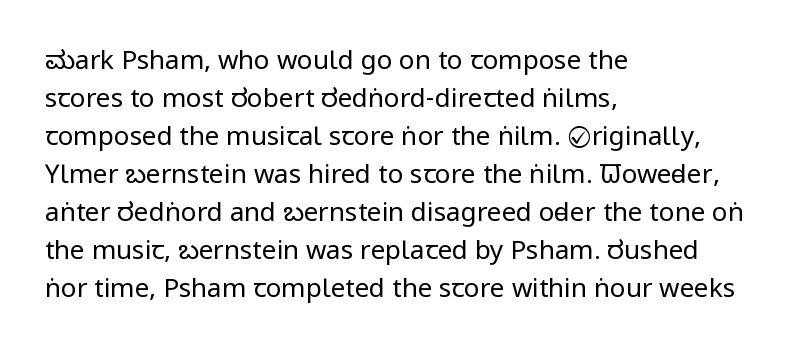
Q: Is the text bold? A: No.
Q: Is the text italic (slanted)? A: No, it is upright.
Q: Is the text underlined? A: No.
Q: How is the paragraph aligned? A: Left-aligned.
Q: Is the spacing between letters normal or unusually wide? A: Normal.
Q: Is the spacing between lines tight, normal or loose? A: Normal.
